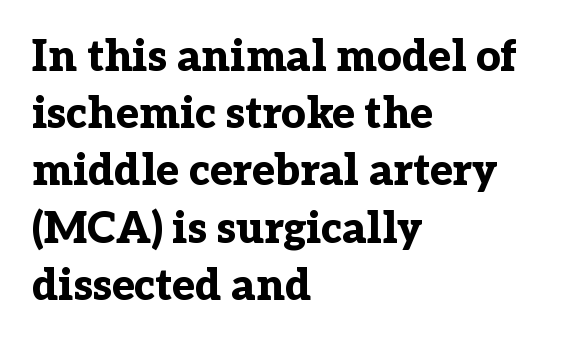
The image shows 43 px bold serif type, upright; set left-aligned, normal line spacing (1.33x), normal letter spacing, not underlined; low stroke contrast and a medium x-height.
